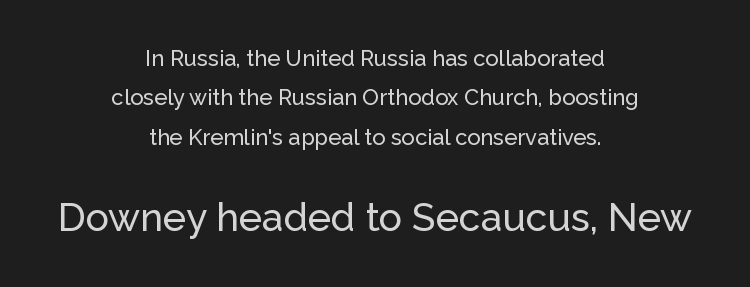
The image shows 39 px sans-serif type, upright; set centered, line spacing 1.79x, normal letter spacing, not underlined; the second (bottom) block is 1.77x larger; low stroke contrast and a medium x-height.
